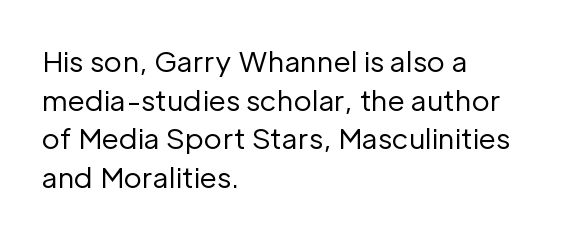
The image shows 28 px regular-weight sans-serif type, upright; set left-aligned, normal line spacing (1.38x), normal letter spacing, not underlined; low stroke contrast and a medium x-height.
